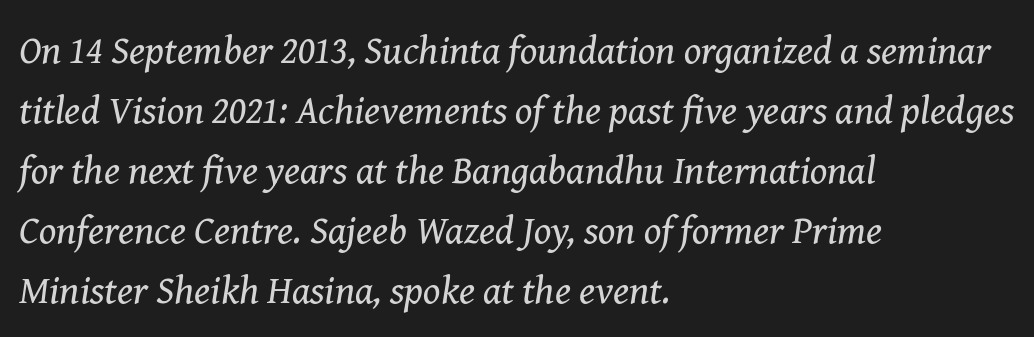
Emphasis-style slanted type is in use. In terms of letterform style, serifs are clearly present. Do the characters align in a grid? No, the font is proportional. The strokes carry an ordinary text weight at most.
